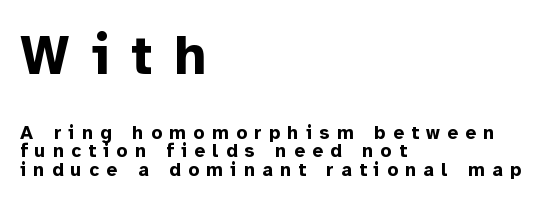
Do the letters lean? They stand straight. The letterforms stand isolated, each surrounded by extra space. Do the characters align in a grid? No, the font is proportional. These lines huddle together more closely than default settings would place them.
